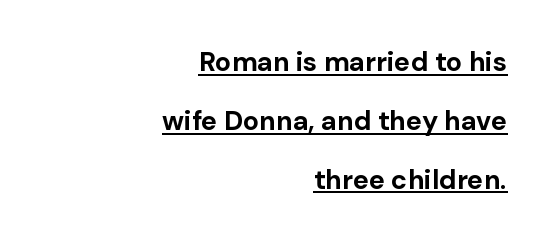
Q: Is the text bold? A: Yes.
Q: Is the text italic (slanted)? A: No, it is upright.
Q: Is the text underlined? A: Yes.
Q: How is the paragraph aligned? A: Right-aligned.
Q: Is the spacing between letters normal or unusually wide? A: Normal.
Q: Is the spacing between lines tight, normal or loose? A: Loose.
